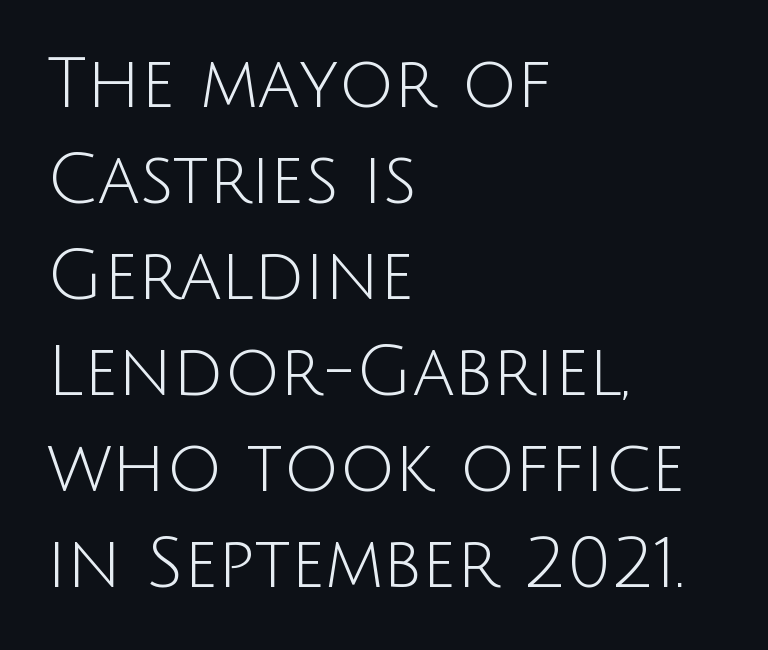
This sample keeps an unexceptional amount of space between lines. Upright lettering throughout. No word sits above an underline. In terms of letterspacing, this is plain default setting. Are there feet on the stems? There aren't — it's a sans. The typesetting does not lean heavy: it is not bold.
